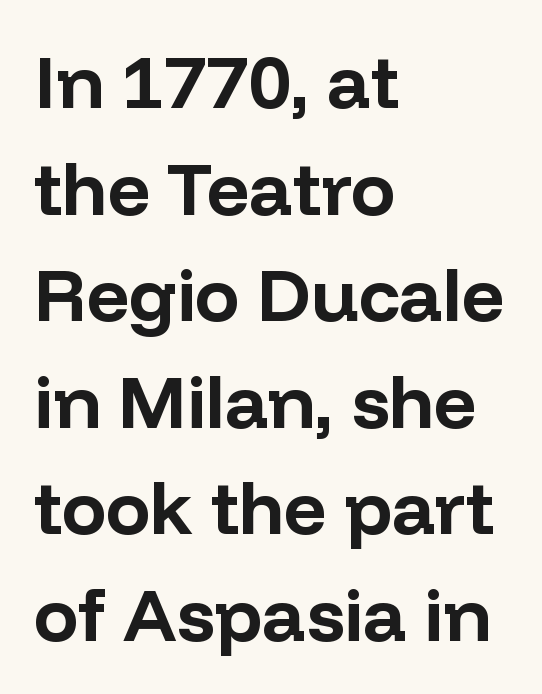
The image shows 74 px bold sans-serif type, upright; set left-aligned, normal line spacing (1.44x), normal letter spacing, not underlined; low stroke contrast and a medium x-height.
